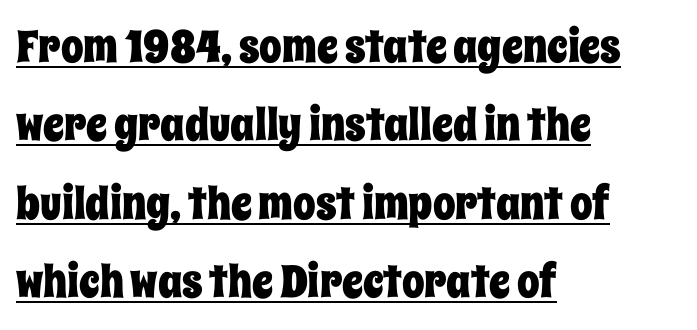
Does extra space separate the letters? No, they use regular spacing. Line starts are locked; line ends wander. The rendering uses natural spacing where letterforms have individual widths. This rendering features underlined lettering. The typography opts for an upright posture over an oblique one.
